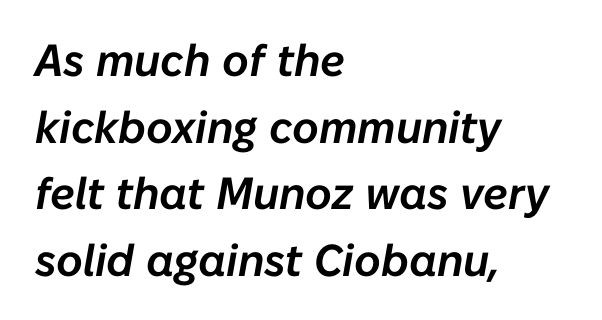
The image shows 45 px text type, italic (leaning right); set left-aligned, normal line spacing (1.48x), normal letter spacing, not underlined; low stroke contrast and a medium x-height.
